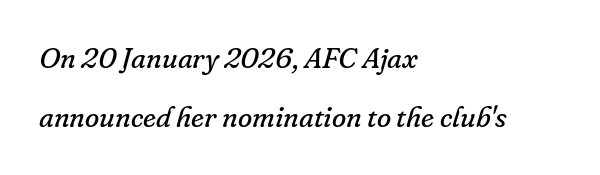
The image shows 29 px regular-weight serif type, italic (leaning right); set left-aligned, loose line spacing (2.04x), normal letter spacing, not underlined; low stroke contrast and a small x-height.
